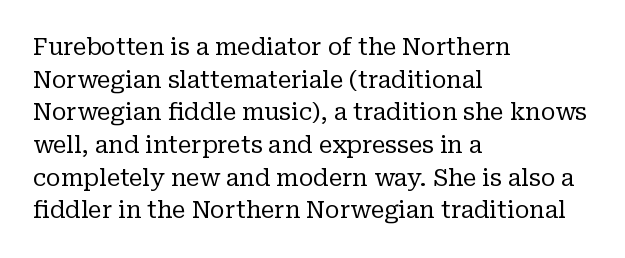
Characters follow at the spacing the type designer built in. The letterforms sit at book weight or below. Rendered with straight, roman letterforms. The rows are spaced the way most documents space them. The strip under each line holds only bare page.
